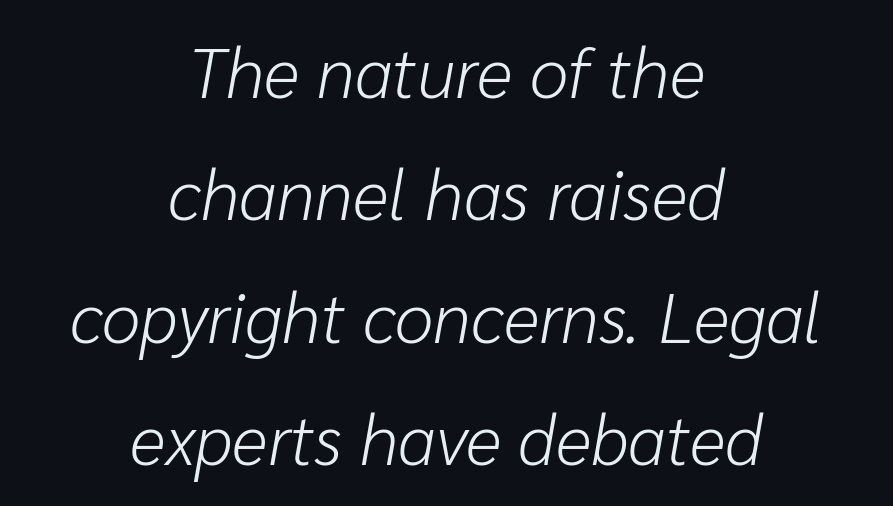
The glyphs look as if they've been sheared to an angle. No extra tracking has been applied to these lines. Descenders are the only things crossing below the line. Stem width sits at or under what a default text font uses. Do the characters align in a grid? No, the font is proportional.
